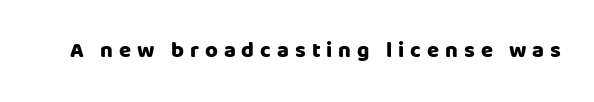
Tracking here is generous; glyphs stand well apart from one another. Weight check: bold — yes, fully. The specimen omits any rule beneath the text block's lines. If you drew a line through each stem, it would be perfectly vertical.
